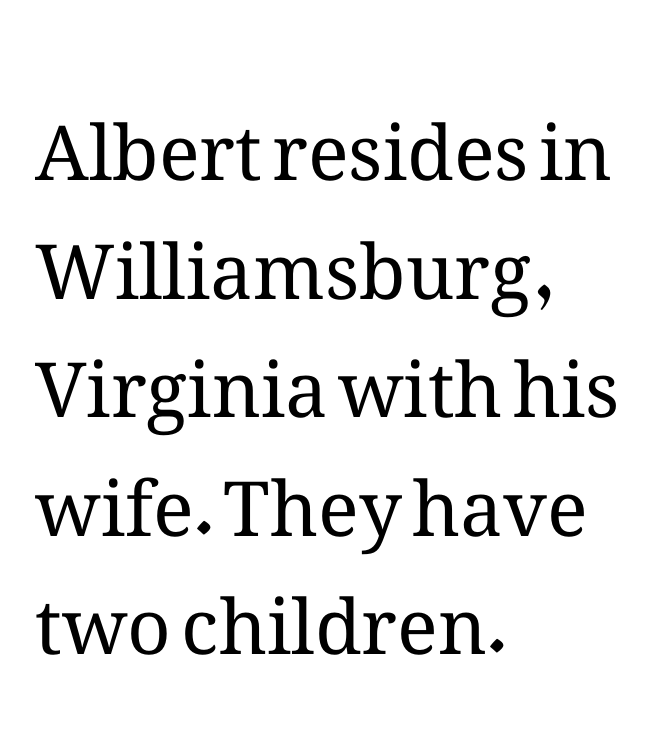
{"italic": "no", "bold": "no", "weight": "regular", "width": "normal", "stroke_contrast": "medium", "x_height": "medium", "monospaced": "no", "underline": "no", "align": "left", "line_spacing": "normal", "line_spacing_ratio": 1.56, "letter_spacing": "normal", "letter_spacing_em": 0.0, "glyph_px": 76}
